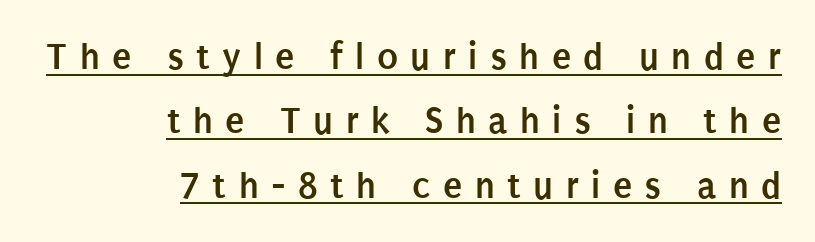
{"serif": "no", "italic": "no", "bold": "yes", "weight": "semibold", "width": "condensed", "stroke_contrast": "low", "x_height": "large", "monospaced": "no", "underline": "yes", "align": "right", "line_spacing": "normal", "line_spacing_ratio": 1.65, "letter_spacing": "wide", "letter_spacing_em": 0.32, "glyph_px": 39}
